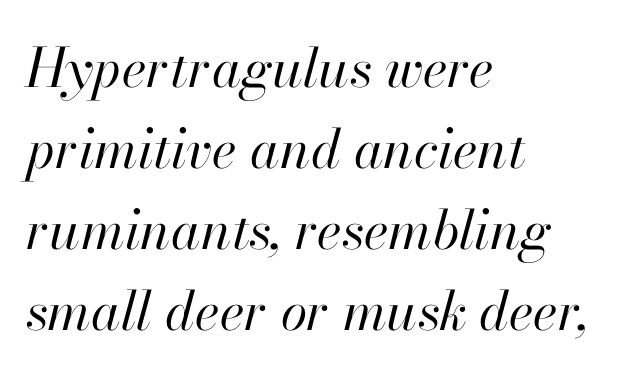
The vertical gap from one line to the next is medium. Between one letter and the next there's only the usual sliver of space. Caption: face not bold, strokes unweighted. The whole block is typeset with a tilt. The space beneath each line is pristine and unruled.
